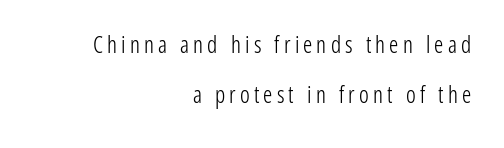
Q: Is the text bold? A: No.
Q: Is the text italic (slanted)? A: No, it is upright.
Q: Is the text underlined? A: No.
Q: How is the paragraph aligned? A: Right-aligned.
Q: Is the spacing between lines tight, normal or loose? A: Loose.
